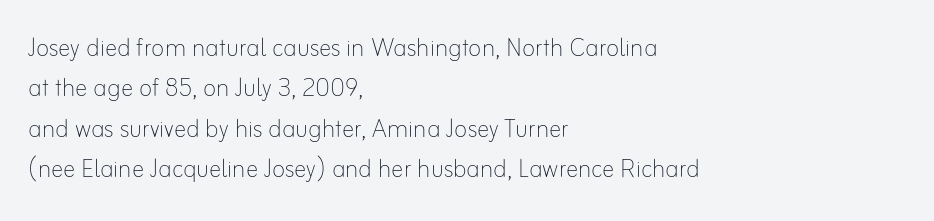
The image shows 31 px thin type, upright; set left-aligned, normal line spacing (1.3x), normal letter spacing, not underlined; low stroke contrast and a small x-height.
